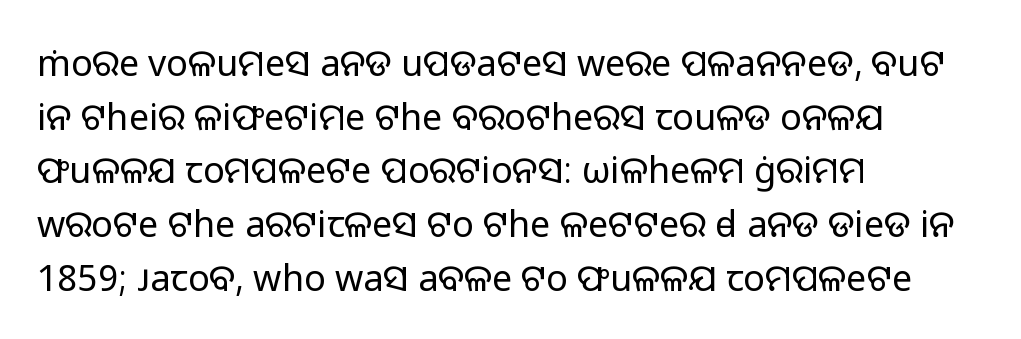
Q: Is the text bold? A: No.
Q: Is the text italic (slanted)? A: No, it is upright.
Q: Is the typeface a serif or a sans-serif typeface? A: Sans-serif.
Q: Is the text underlined? A: No.
Q: How is the paragraph aligned? A: Left-aligned.
Q: Is the spacing between letters normal or unusually wide? A: Normal.
Q: Is the spacing between lines tight, normal or loose? A: Normal.
Q: Width (condensed, normal, or wide)? A: Normal.
Q: Stroke contrast? A: Low.
Q: x-height? A: Medium.
Q: Monospaced? A: No.
